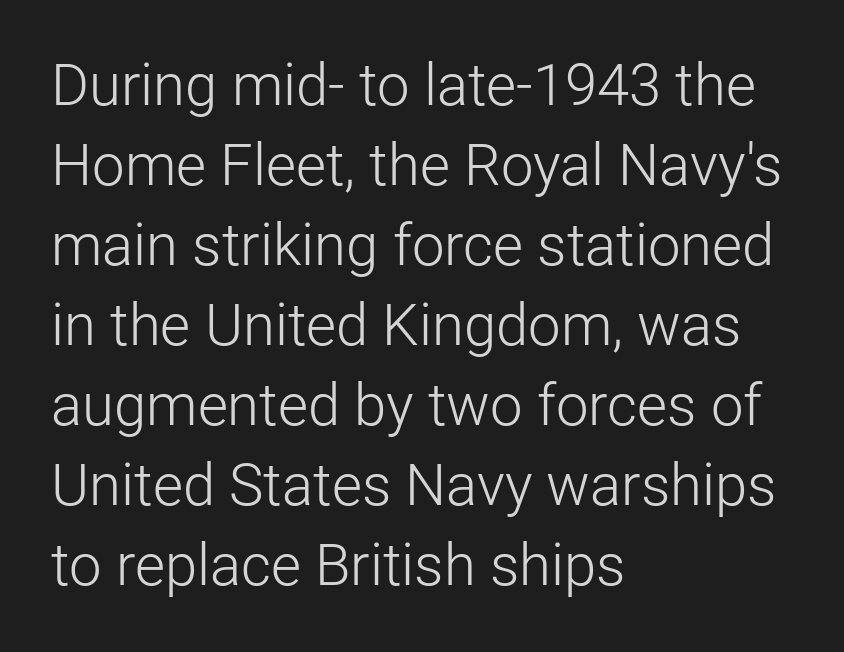
The image shows 58 px light sans-serif type, upright; set left-aligned, normal line spacing (1.38x), normal letter spacing, not underlined; low stroke contrast and a medium x-height.
